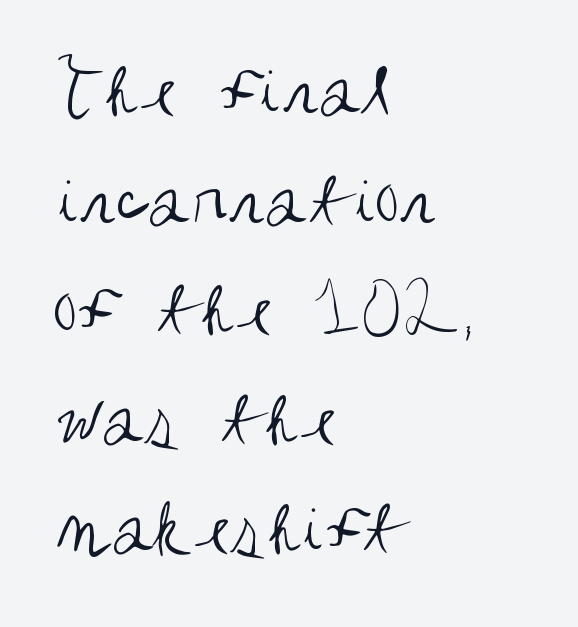
{"serif": "no", "bold": "no", "weight": "regular", "width": "condensed", "stroke_contrast": "medium", "x_height": "large", "monospaced": "no", "underline": "no", "align": "left", "line_spacing": "normal", "line_spacing_ratio": 1.37, "letter_spacing": "normal", "letter_spacing_em": 0.0, "glyph_px": 80}
